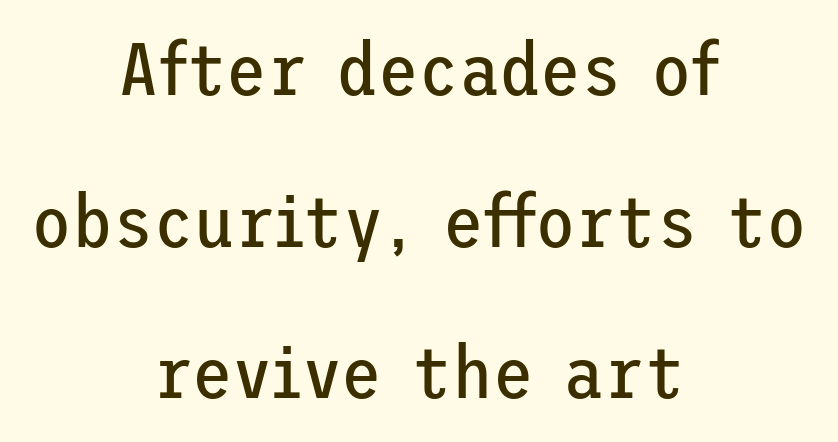
The face used here is a sans, in the tradition of grotesques and geometrics. The face looks like a standard text weight, possibly lighter. The type sits square on the baseline with zero lean. A great deal of white space separates one row of letters from the next.
